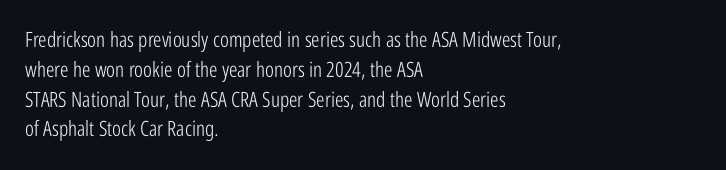
The image shows 21 px text type, upright; set left-aligned, normal line spacing (1.42x), normal letter spacing, not underlined.
